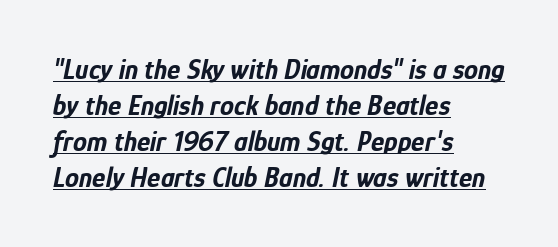
The image shows 28 px bold, condensed type, italic (leaning right); set left-aligned, normal line spacing (1.28x), normal letter spacing, underlined; low stroke contrast and a medium x-height.
